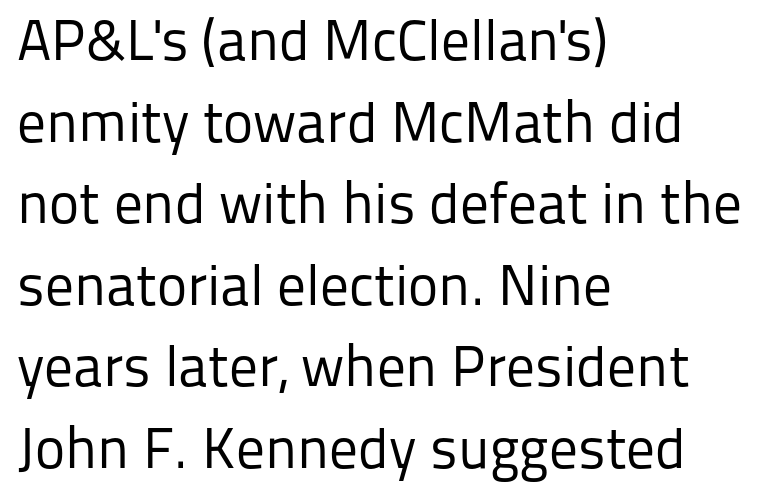
The specimen omits any rule beneath the text block's lines. Caption: multi-line text, flush left, ragged right. The face used here is rendered with its standard letterfit. Think of a printed novel: that variable character pitch is what you see here. Heaviness? Minimal to ordinary, like unemphasized prose. The axis of the letterforms is exactly vertical.
